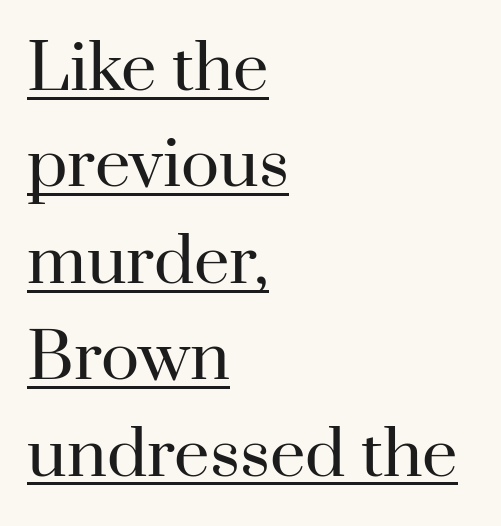
{"serif": "yes", "italic": "no", "bold": "no", "weight": "regular", "width": "normal", "stroke_contrast": "high", "x_height": "small", "monospaced": "no", "underline": "yes", "align": "left", "line_spacing": "normal", "line_spacing_ratio": 1.53, "letter_spacing": "normal", "letter_spacing_em": 0.0, "glyph_px": 63}
